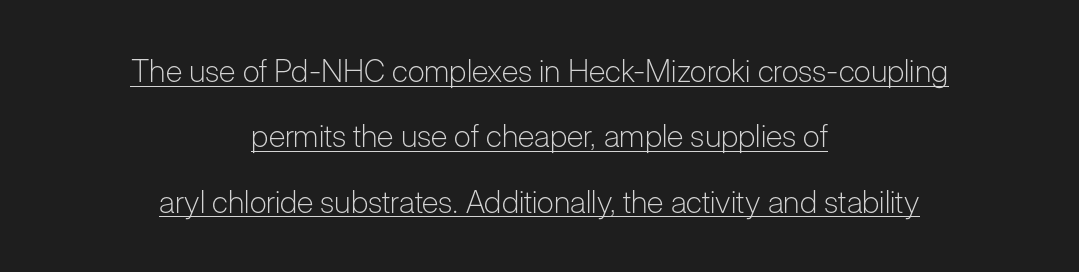
Q: Is the text bold? A: No.
Q: Is the text italic (slanted)? A: No, it is upright.
Q: Is the typeface a serif or a sans-serif typeface? A: Sans-serif.
Q: Is the text underlined? A: Yes.
Q: How is the paragraph aligned? A: Centered.
Q: Is the spacing between letters normal or unusually wide? A: Normal.
Q: Is the spacing between lines tight, normal or loose? A: Loose.
Q: Width (condensed, normal, or wide)? A: Normal.
Q: Stroke contrast? A: Low.
Q: x-height? A: Medium.
Q: Monospaced? A: No.
